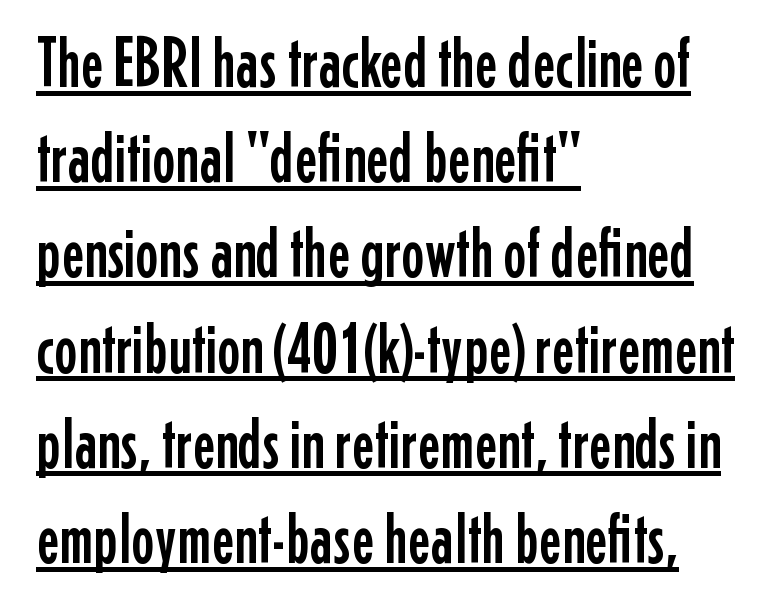
{"serif": "no", "italic": "no", "width": "condensed", "stroke_contrast": "low", "x_height": "medium", "monospaced": "no", "underline": "yes", "align": "left", "line_spacing": "normal", "line_spacing_ratio": 1.36, "letter_spacing": "normal", "letter_spacing_em": 0.0, "glyph_px": 70}
